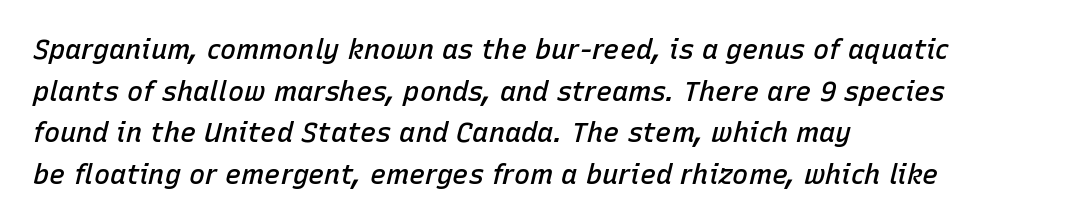
{"italic": "yes", "lean": "right", "slant_degrees": 15, "bold": "semi", "underline": "no", "align": "left", "line_spacing": "normal", "line_spacing_ratio": 1.54, "letter_spacing": "normal", "letter_spacing_em": 0.0, "glyph_px": 27}
